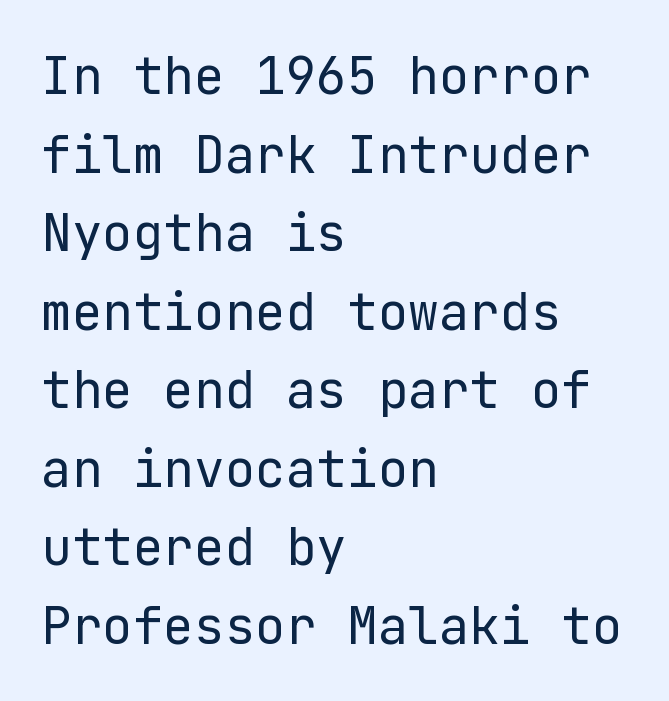
Q: Is the text bold? A: No.
Q: Is the text italic (slanted)? A: No, it is upright.
Q: Is the typeface a serif or a sans-serif typeface? A: Sans-serif.
Q: Is the text underlined? A: No.
Q: How is the paragraph aligned? A: Left-aligned.
Q: Is the spacing between letters normal or unusually wide? A: Normal.
Q: Is the spacing between lines tight, normal or loose? A: Normal.
Q: Width (condensed, normal, or wide)? A: Normal.
Q: Stroke contrast? A: Low.
Q: x-height? A: Medium.
